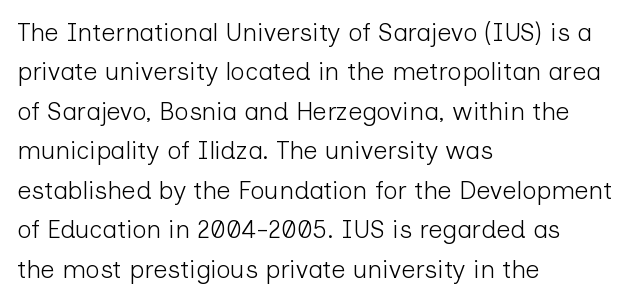
Q: Is the text bold? A: No.
Q: Is the text italic (slanted)? A: No, it is upright.
Q: Is the text underlined? A: No.
Q: How is the paragraph aligned? A: Left-aligned.
Q: Is the spacing between letters normal or unusually wide? A: Normal.
Q: Is the spacing between lines tight, normal or loose? A: Normal.
